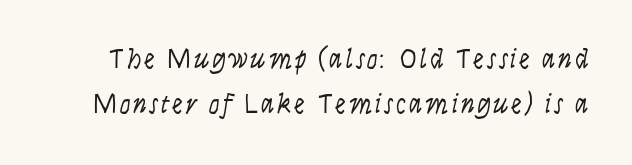
{"bold": "no", "underline": "no", "line_spacing": "normal", "line_spacing_ratio": 1.67, "glyph_px": 27}
